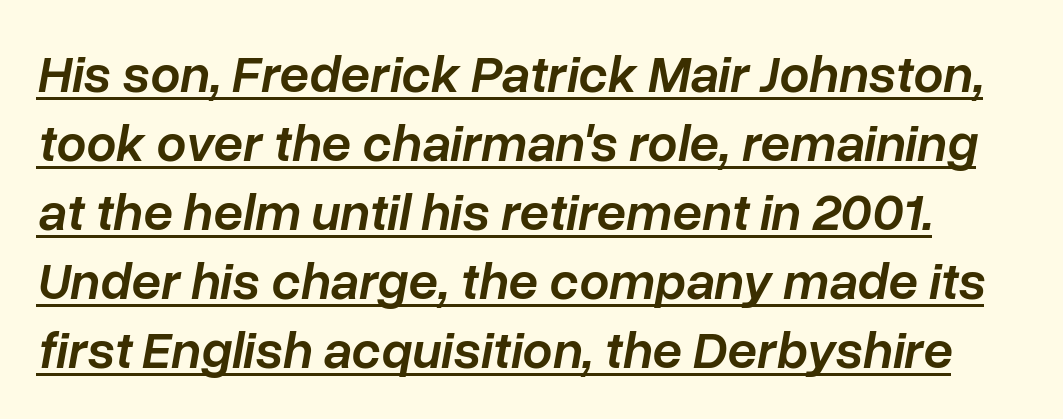
Looks like someone drew a line under every word here. Compared with typical body copy, the letter spacing here is the same. Weight check: semibold — heavier than regular, not quite bold. Here the designer chose a conventional face with non-uniform glyph widths.
